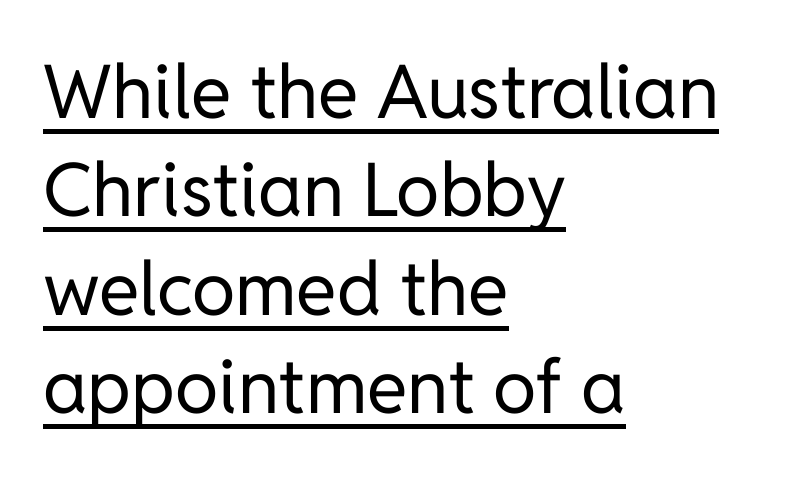
Q: Is the text bold? A: No.
Q: Is the text italic (slanted)? A: No, it is upright.
Q: Is the typeface a serif or a sans-serif typeface? A: Sans-serif.
Q: Is the text underlined? A: Yes.
Q: How is the paragraph aligned? A: Left-aligned.
Q: Is the spacing between letters normal or unusually wide? A: Normal.
Q: Is the spacing between lines tight, normal or loose? A: Normal.
Q: Width (condensed, normal, or wide)? A: Normal.
Q: Stroke contrast? A: Low.
Q: x-height? A: Medium.
Q: Monospaced? A: No.
